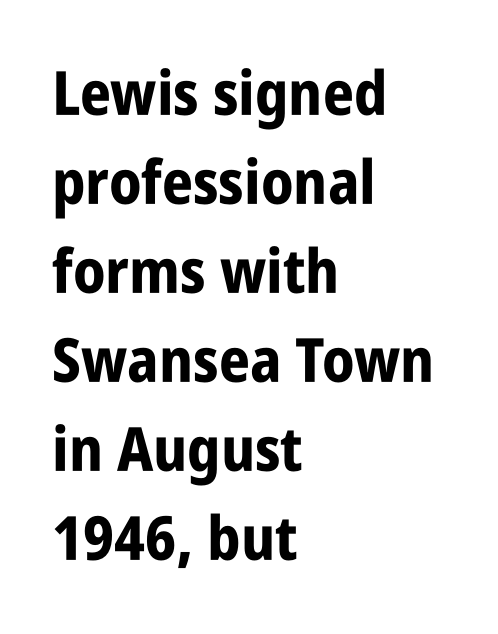
Here the designer chose a conventional face with non-uniform glyph widths. Rows of type keep a routine distance in the vertical direction. Tracking here is standard; glyphs follow each other at the usual distance. The glyphs in this specimen are sans serif. Pretty heavy lettering here — definitely bold. Posture: upright roman.
